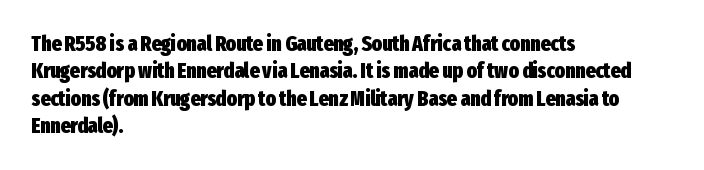
Q: Is the text bold? A: Yes.
Q: Is the text italic (slanted)? A: No, it is upright.
Q: Is the text underlined? A: No.
Q: How is the paragraph aligned? A: Left-aligned.
Q: Is the spacing between letters normal or unusually wide? A: Normal.
Q: Is the spacing between lines tight, normal or loose? A: Normal.
